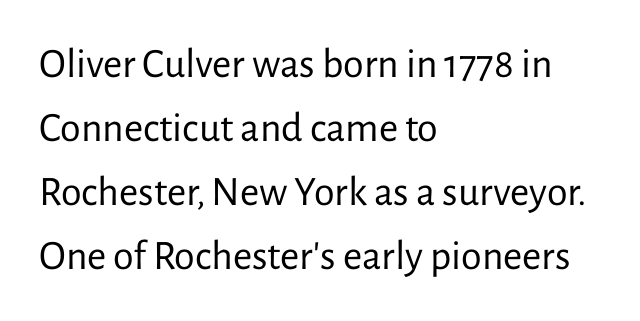
Q: Is the text bold? A: No.
Q: Is the text italic (slanted)? A: No, it is upright.
Q: Is the typeface a serif or a sans-serif typeface? A: Sans-serif.
Q: Is the text underlined? A: No.
Q: How is the paragraph aligned? A: Left-aligned.
Q: Is the spacing between letters normal or unusually wide? A: Normal.
Q: Is the spacing between lines tight, normal or loose? A: Normal.
Q: Width (condensed, normal, or wide)? A: Normal.
Q: Stroke contrast? A: Low.
Q: x-height? A: Medium.
Q: Monospaced? A: No.
